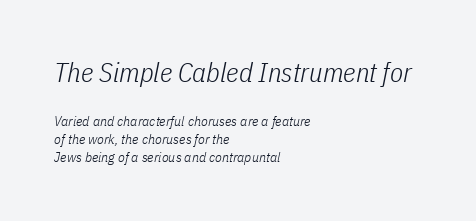
The image shows 27 px text type, italic (leaning right); set left-aligned, normal line spacing (1.3x), normal letter spacing, not underlined; the first (top) block is 1.93x larger.
